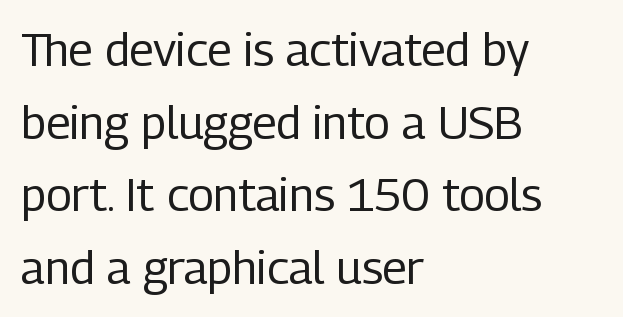
Q: Is the text bold? A: No.
Q: Is the text italic (slanted)? A: No, it is upright.
Q: Is the typeface a serif or a sans-serif typeface? A: Sans-serif.
Q: Is the text underlined? A: No.
Q: How is the paragraph aligned? A: Left-aligned.
Q: Is the spacing between letters normal or unusually wide? A: Normal.
Q: Is the spacing between lines tight, normal or loose? A: Normal.
Q: Width (condensed, normal, or wide)? A: Condensed.
Q: Stroke contrast? A: Low.
Q: x-height? A: Medium.
Q: Monospaced? A: No.
